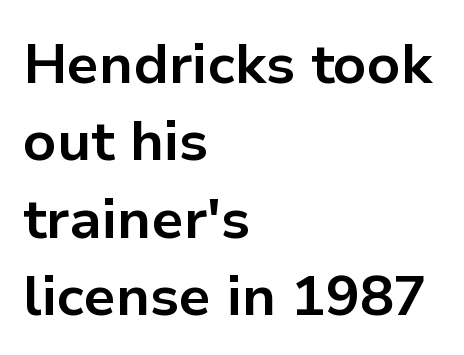
Q: Is the text bold? A: Yes.
Q: Is the text italic (slanted)? A: No, it is upright.
Q: Is the typeface a serif or a sans-serif typeface? A: Sans-serif.
Q: Is the text underlined? A: No.
Q: How is the paragraph aligned? A: Left-aligned.
Q: Is the spacing between letters normal or unusually wide? A: Normal.
Q: Is the spacing between lines tight, normal or loose? A: Normal.
Q: Width (condensed, normal, or wide)? A: Normal.
Q: Stroke contrast? A: Low.
Q: x-height? A: Medium.
Q: Monospaced? A: No.
